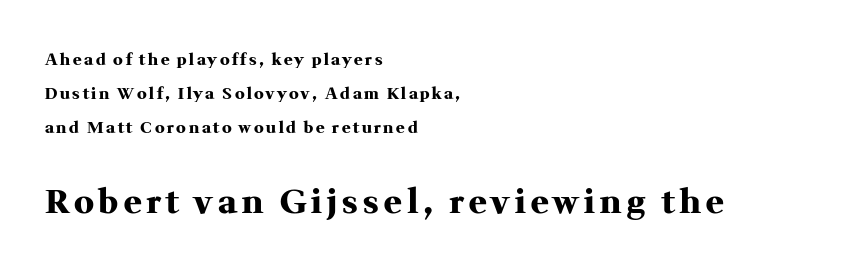
Q: Is the text bold? A: Yes.
Q: Is the text italic (slanted)? A: No, it is upright.
Q: Is the typeface a serif or a sans-serif typeface? A: Serif.
Q: Is the text underlined? A: No.
Q: How is the paragraph aligned? A: Left-aligned.
Q: Is the spacing between lines tight, normal or loose? A: Loose.
Q: Which block of text is set in a larger size, the first (top) or the second (bottom)? A: The second (bottom) one.
Q: Width (condensed, normal, or wide)? A: Normal.
Q: Stroke contrast? A: Medium.
Q: x-height? A: Medium.
Q: Monospaced? A: No.
